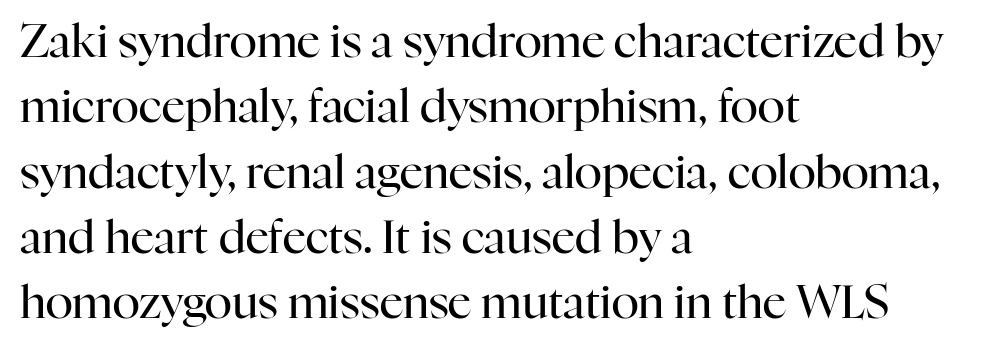
Q: Is the text bold? A: No.
Q: Is the text italic (slanted)? A: No, it is upright.
Q: Is the typeface a serif or a sans-serif typeface? A: Serif.
Q: Is the text underlined? A: No.
Q: How is the paragraph aligned? A: Left-aligned.
Q: Is the spacing between letters normal or unusually wide? A: Normal.
Q: Is the spacing between lines tight, normal or loose? A: Normal.
Q: Width (condensed, normal, or wide)? A: Normal.
Q: Stroke contrast? A: High.
Q: x-height? A: Medium.
Q: Monospaced? A: No.
